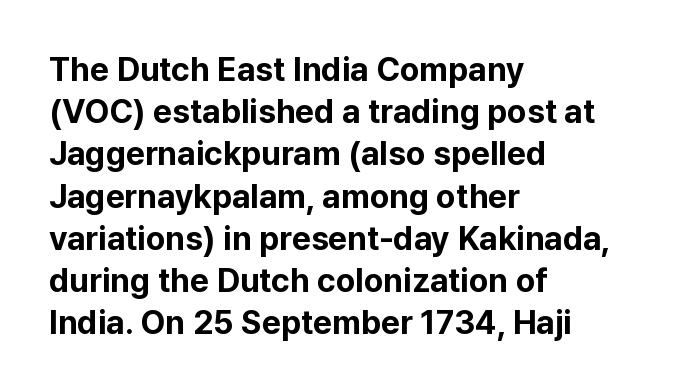
The image shows 33 px bold sans-serif type, upright; set left-aligned, normal line spacing (1.28x), normal letter spacing, not underlined; low stroke contrast and a medium x-height.
